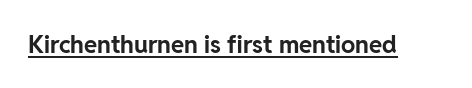
The image shows 24 px bold type, upright; set normal letter spacing, underlined.
